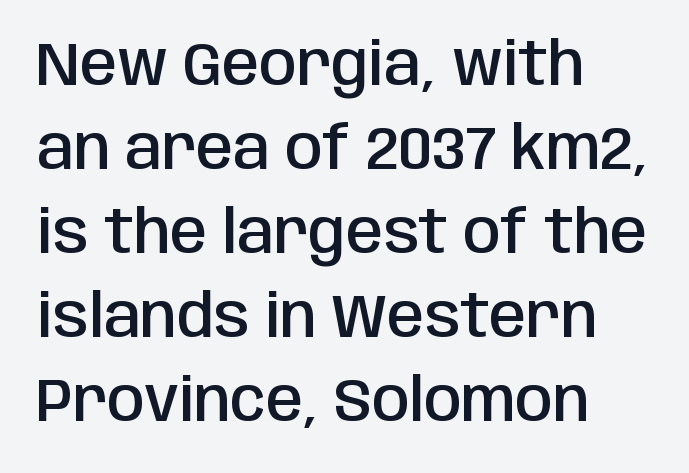
{"serif": "no", "italic": "no", "bold": "semi", "weight": "semibold", "width": "condensed", "stroke_contrast": "low", "x_height": "large", "monospaced": "no", "underline": "no", "align": "left", "line_spacing": "normal", "line_spacing_ratio": 1.4, "letter_spacing": "normal", "letter_spacing_em": 0.0, "glyph_px": 60}
